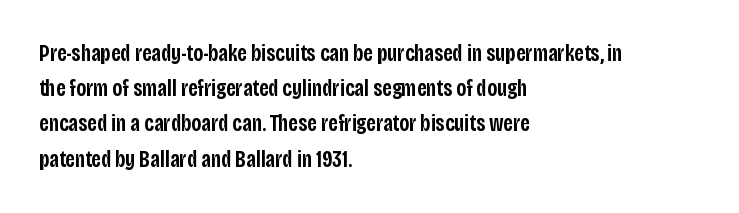
Summary of weight: moderately heavy, a semibold. You could call the tracking neutral — neither tight nor loose. Unmarked baselines from the first word to the last. Quick note: interline space is typical.
